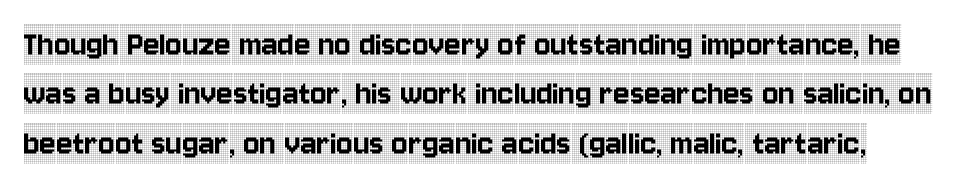
The image shows 38 px condensed serif type, upright; set normal line spacing (1.3x), normal letter spacing, not underlined; a large x-height.
